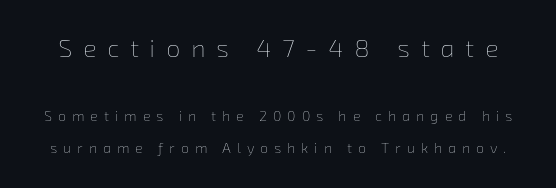
The image shows 25 px text type; set loose line spacing (2.22x), unusually wide letter spacing (+0.44 em), not underlined; the first (top) block is 1.79x larger.
